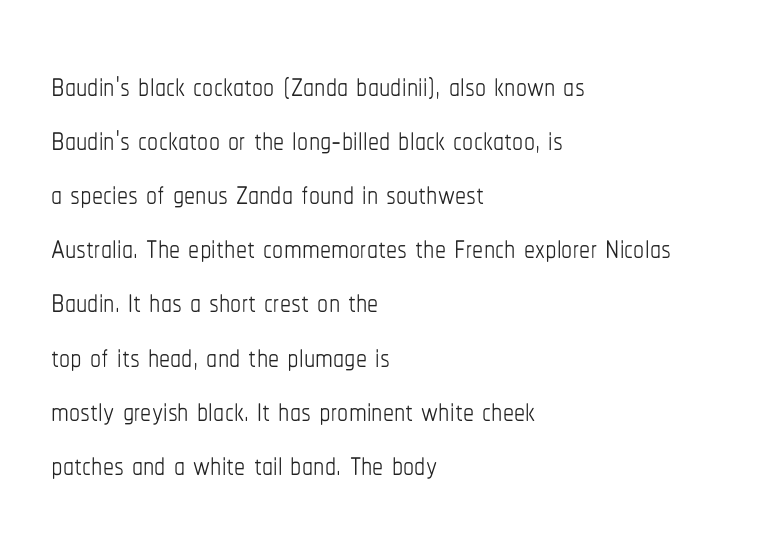
Q: Is the text bold? A: No.
Q: Is the text italic (slanted)? A: No, it is upright.
Q: Is the text underlined? A: No.
Q: How is the paragraph aligned? A: Left-aligned.
Q: Is the spacing between letters normal or unusually wide? A: Normal.
Q: Width (condensed, normal, or wide)? A: Condensed.
Q: Stroke contrast? A: Low.
Q: x-height? A: Medium.
Q: Monospaced? A: No.
